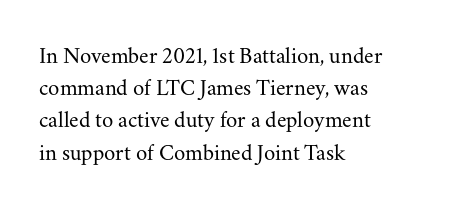
The image shows 23 px text type, upright; set left-aligned, normal line spacing (1.4x), normal letter spacing, not underlined.
